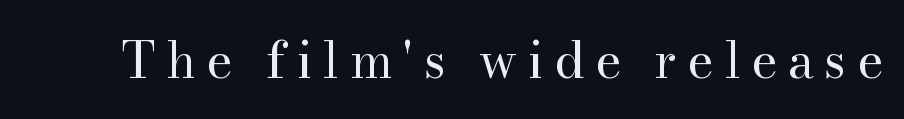
Q: Is the text bold? A: No.
Q: Is the text italic (slanted)? A: No, it is upright.
Q: Is the typeface a serif or a sans-serif typeface? A: Serif.
Q: Is the text underlined? A: No.
Q: Is the spacing between letters normal or unusually wide? A: Unusually wide.
Q: Width (condensed, normal, or wide)? A: Normal.
Q: Stroke contrast? A: High.
Q: x-height? A: Small.
Q: Monospaced? A: No.
